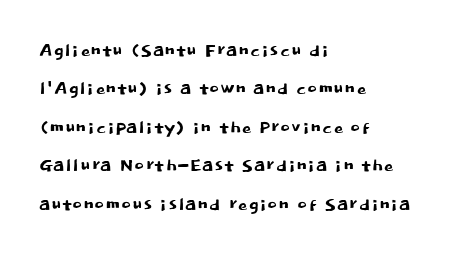
{"italic": "no", "underline": "no", "align": "left", "line_spacing": "normal", "line_spacing_ratio": 1.6, "letter_spacing": "normal", "letter_spacing_em": 0.0, "glyph_px": 24}
